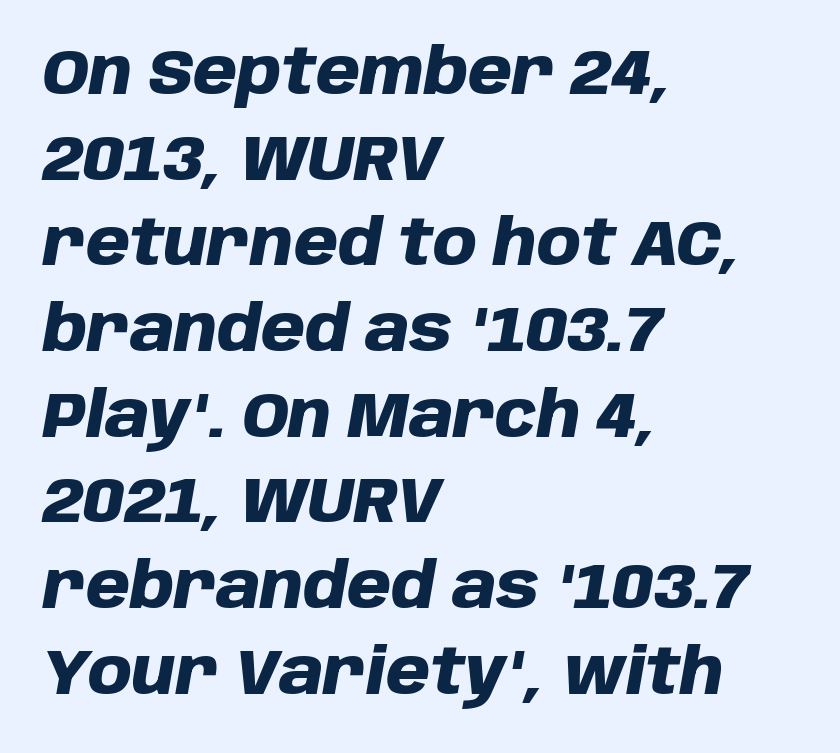
{"italic": "yes", "lean": "right", "slant_degrees": 10, "bold": "yes", "weight": "heavy", "width": "normal", "stroke_contrast": "low", "x_height": "large", "monospaced": "no", "underline": "no", "align": "left", "line_spacing": "normal", "line_spacing_ratio": 1.36, "letter_spacing": "normal", "letter_spacing_em": 0.0, "glyph_px": 63}
